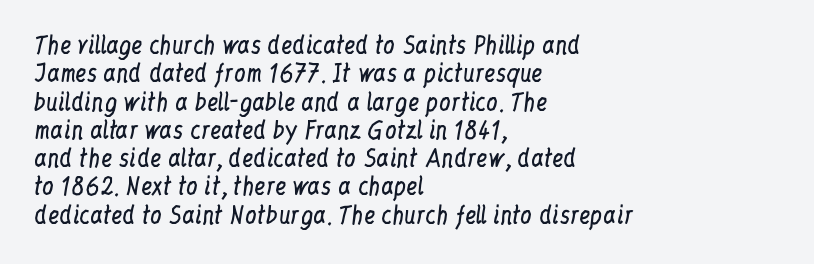
Q: Is the text bold? A: No.
Q: Is the text italic (slanted)? A: Yes.
Q: Is the text underlined? A: No.
Q: How is the paragraph aligned? A: Left-aligned.
Q: Is the spacing between letters normal or unusually wide? A: Normal.
